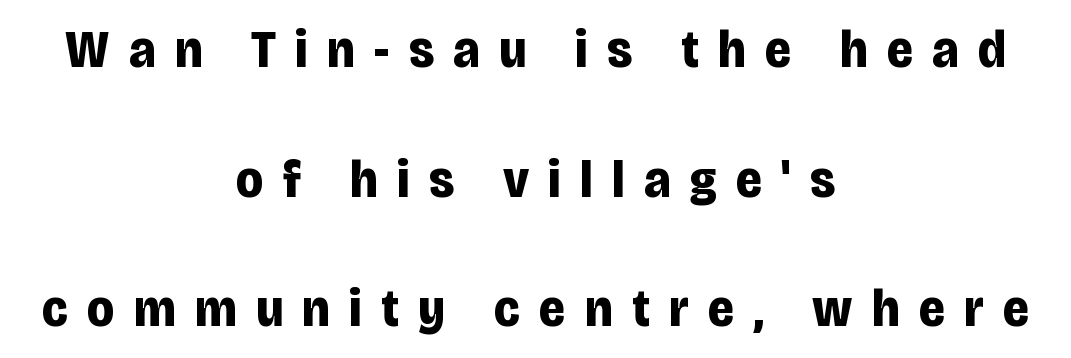
Strong, thick strokes mark this as bold type. Designer's note — italics off, roman on. Proportional: the letters do not fall into vertical columns. Glyph-to-glyph distance is far greater than everyday printed text. Quick note: interline space is abundant.
